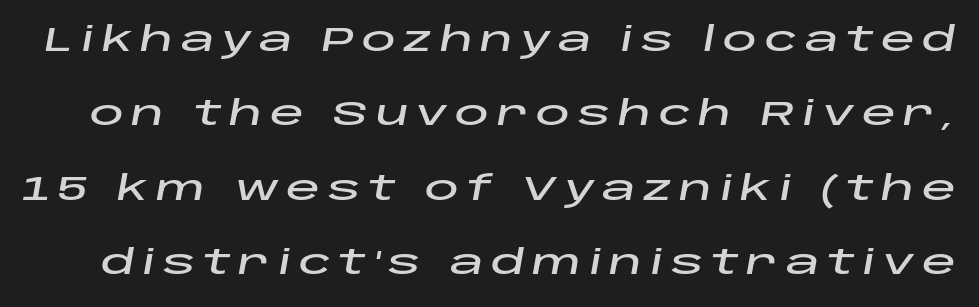
Q: Is the text italic (slanted)? A: Yes, it leans right by about 10 degrees.
Q: Is the text underlined? A: No.
Q: Is the spacing between letters normal or unusually wide? A: Unusually wide.
Q: Is the spacing between lines tight, normal or loose? A: Loose.
Q: Width (condensed, normal, or wide)? A: Wide.
Q: Stroke contrast? A: Low.
Q: x-height? A: Large.
Q: Monospaced? A: No.
